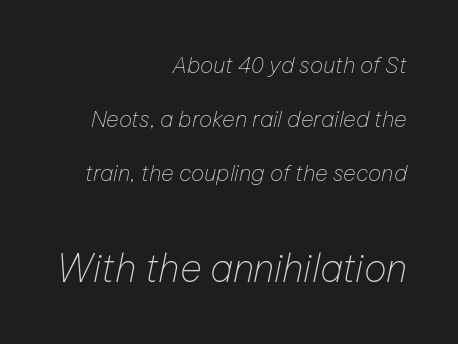
{"italic": "yes", "lean": "right", "slant_degrees": 12, "bold": "no", "weight": "thin", "width": "normal", "stroke_contrast": "low", "x_height": "medium", "monospaced": "no", "underline": "no", "align": "right", "line_spacing": "loose", "line_spacing_ratio": 2.46, "letter_spacing": "normal", "letter_spacing_em": 0.0, "larger_block": "second", "size_ratio": 1.73, "glyph_px": 38}
